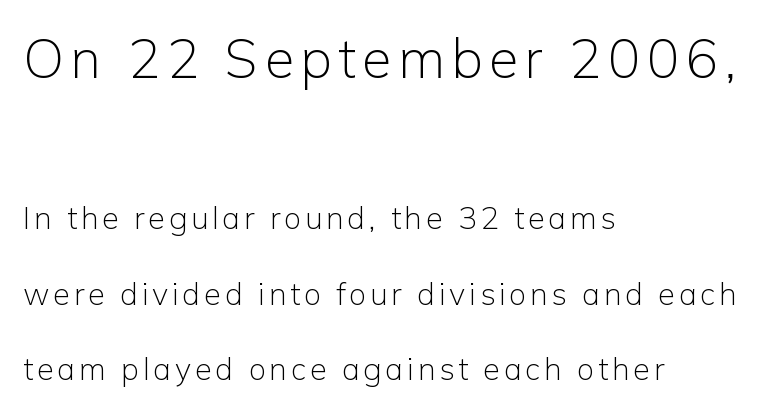
{"serif": "no", "italic": "no", "bold": "no", "weight": "light", "width": "normal", "stroke_contrast": "low", "x_height": "medium", "monospaced": "no", "underline": "no", "align": "left", "line_spacing": "loose", "line_spacing_ratio": 2.43, "larger_block": "first", "size_ratio": 1.74, "glyph_px": 54}
